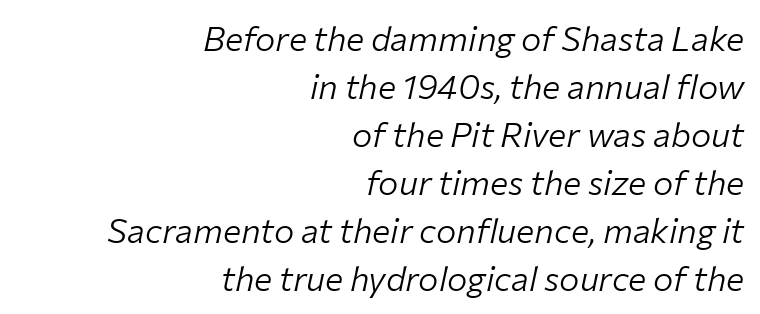
The strokes are not fattened; the text isn't bold. The glyphs are unaccompanied by any horizontal stroke below them. Spacing between characters is what you'd get straight out of the box. Character widths vary here, with narrow letters taking less room than wide ones. The font's italic variant was chosen for this text.
